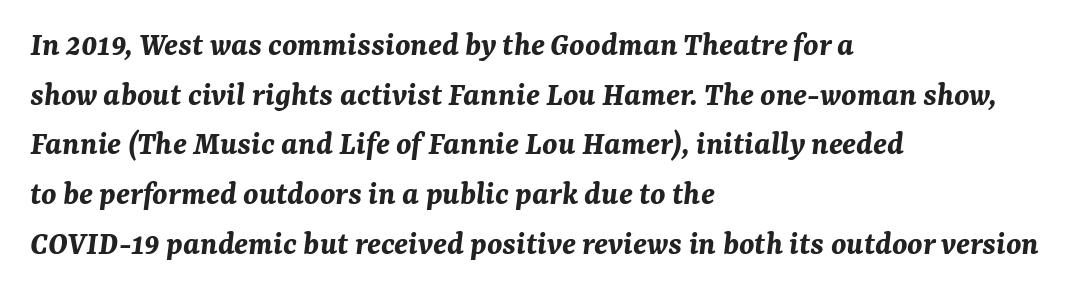
{"italic": "yes", "lean": "right", "slant_degrees": 7, "bold": "yes", "weight": "bold", "width": "normal", "stroke_contrast": "medium", "x_height": "medium", "monospaced": "no", "underline": "no", "align": "left", "line_spacing": "normal", "line_spacing_ratio": 1.46, "letter_spacing": "normal", "letter_spacing_em": 0.0, "glyph_px": 34}
